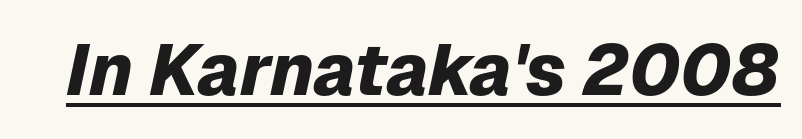
{"italic": "yes", "lean": "right", "slant_degrees": 12, "bold": "yes", "weight": "heavy", "width": "normal", "stroke_contrast": "low", "x_height": "medium", "monospaced": "no", "underline": "yes", "letter_spacing": "normal", "letter_spacing_em": 0.0, "glyph_px": 72}
